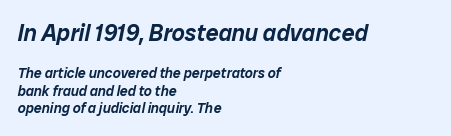
The image shows 23 px text type, italic (leaning right); set left-aligned, line spacing 1.22x, normal letter spacing, not underlined; the first (top) block is 1.64x larger.
